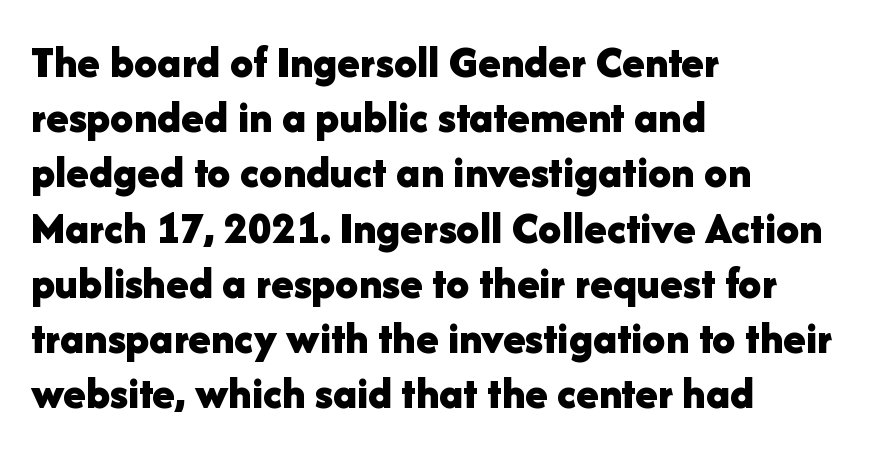
Q: Is the text bold? A: Yes.
Q: Is the text italic (slanted)? A: No, it is upright.
Q: Is the typeface a serif or a sans-serif typeface? A: Sans-serif.
Q: Is the text underlined? A: No.
Q: How is the paragraph aligned? A: Left-aligned.
Q: Is the spacing between letters normal or unusually wide? A: Normal.
Q: Width (condensed, normal, or wide)? A: Normal.
Q: Stroke contrast? A: Low.
Q: x-height? A: Medium.
Q: Monospaced? A: No.
